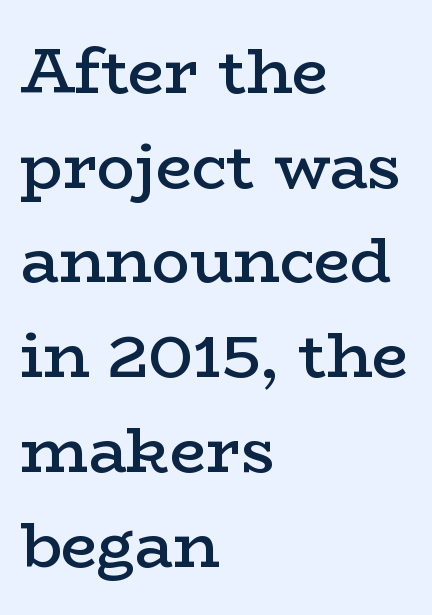
Character widths vary here, with narrow letters taking less room than wide ones. No italicization has been applied; the sample stays upright. Teacher's note: observe the even left margin — that is flush-left alignment. Words appear dense and cohesive because spacing is normal. The line-height multiplier appears to be the usual default.
